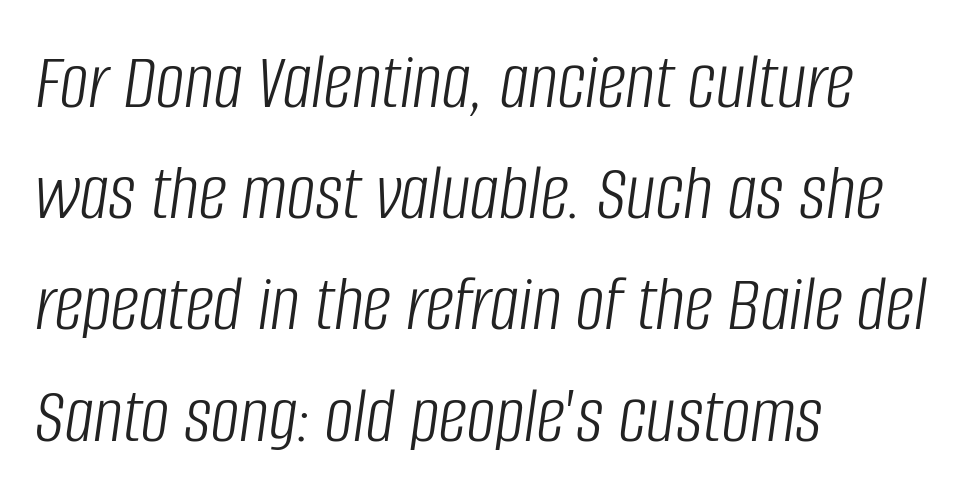
{"italic": "yes", "lean": "right", "slant_degrees": 8, "bold": "no", "weight": "light", "width": "condensed", "stroke_contrast": "low", "x_height": "large", "monospaced": "no", "underline": "no", "align": "left", "line_spacing": "normal", "line_spacing_ratio": 1.39, "letter_spacing": "normal", "letter_spacing_em": 0.0, "glyph_px": 80}
